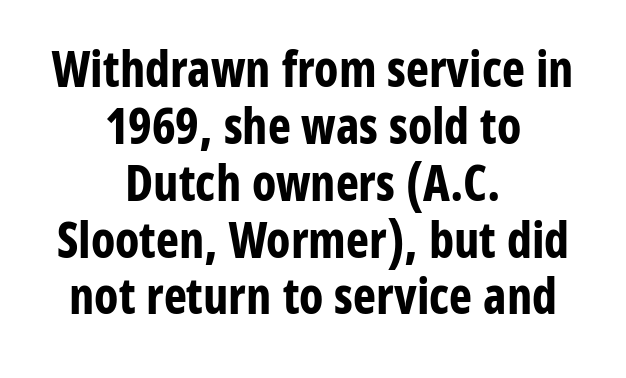
Q: Is the text bold? A: Yes.
Q: Is the text italic (slanted)? A: No, it is upright.
Q: Is the typeface a serif or a sans-serif typeface? A: Sans-serif.
Q: Is the text underlined? A: No.
Q: How is the paragraph aligned? A: Centered.
Q: Is the spacing between letters normal or unusually wide? A: Normal.
Q: Width (condensed, normal, or wide)? A: Condensed.
Q: Stroke contrast? A: Low.
Q: x-height? A: Medium.
Q: Monospaced? A: No.
